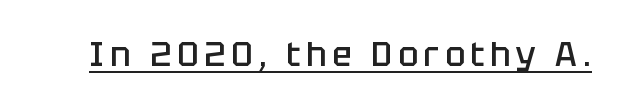
The image shows 33 px semibold sans-serif type, upright; set underlined; low stroke contrast and a large x-height.
